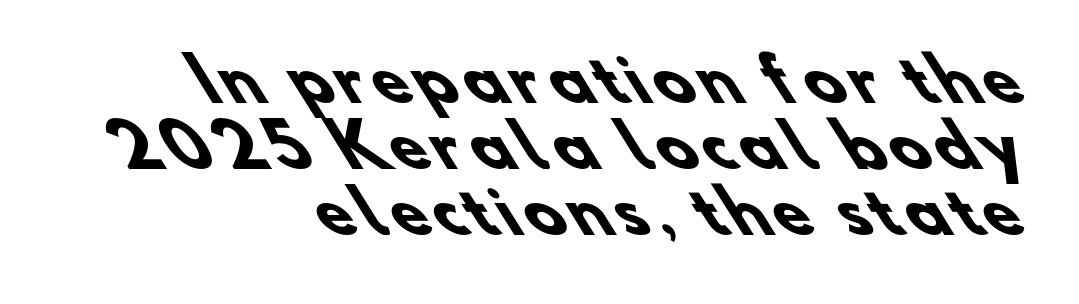
Bare-footed words on every line. Is this a fixed-width face? No — the glyphs have proportional, varying widths. You could barely slide anything between these rows. A full-strength bold gives these letters their thick strokes. Nothing sits at the stroke ends, so this counts as sans-serif.
